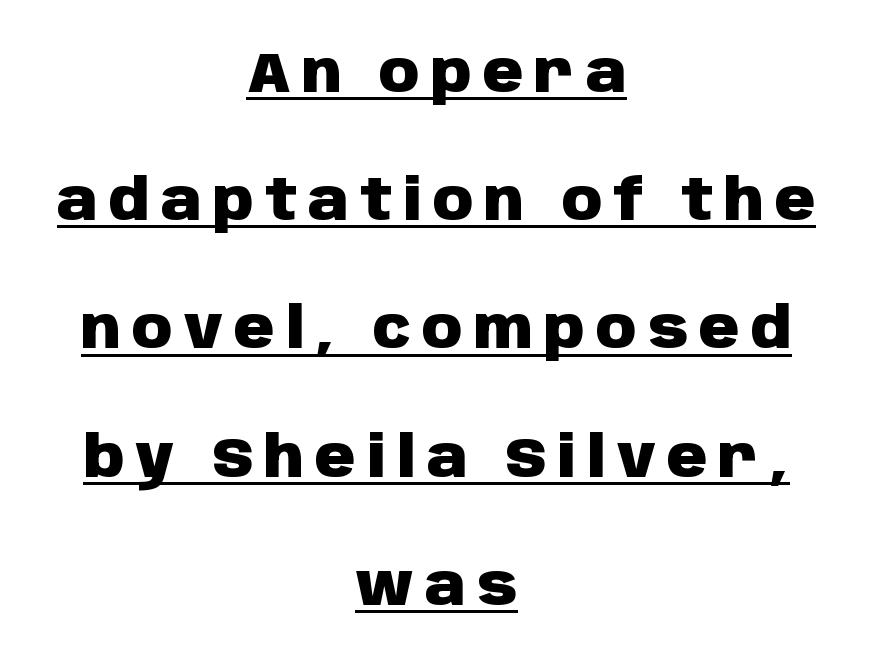
Q: Is the text bold? A: Yes.
Q: Is the text italic (slanted)? A: No, it is upright.
Q: Is the typeface a serif or a sans-serif typeface? A: Sans-serif.
Q: Is the text underlined? A: Yes.
Q: How is the paragraph aligned? A: Centered.
Q: Is the spacing between letters normal or unusually wide? A: Unusually wide.
Q: Is the spacing between lines tight, normal or loose? A: Loose.
Q: Width (condensed, normal, or wide)? A: Normal.
Q: Stroke contrast? A: Low.
Q: x-height? A: Large.
Q: Monospaced? A: No.
